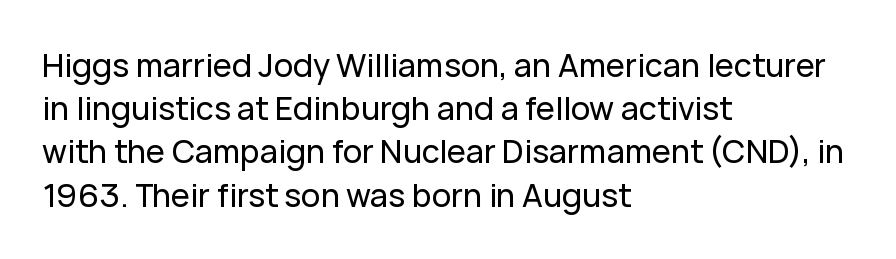
Q: Is the text italic (slanted)? A: No, it is upright.
Q: Is the typeface a serif or a sans-serif typeface? A: Sans-serif.
Q: Is the text underlined? A: No.
Q: How is the paragraph aligned? A: Left-aligned.
Q: Is the spacing between letters normal or unusually wide? A: Normal.
Q: Is the spacing between lines tight, normal or loose? A: Normal.
Q: Width (condensed, normal, or wide)? A: Normal.
Q: Stroke contrast? A: Low.
Q: x-height? A: Medium.
Q: Monospaced? A: No.
